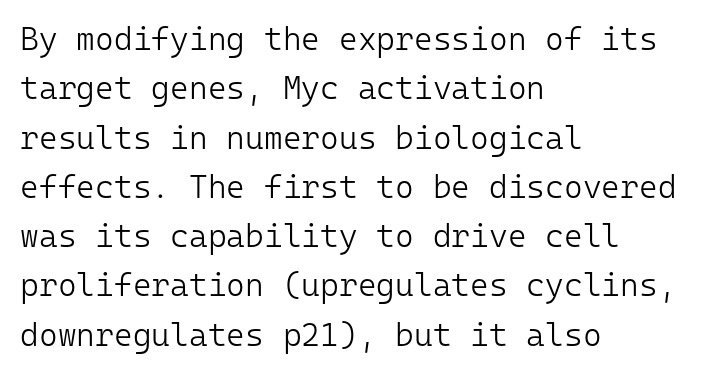
This is sans-serif lettering, the kind often seen on screens and signage. Each letter, wide or thin by design, is forced into the same width here. The rendering keeps characters at their native spacing. Casual observation: everything's shoved over to the left.
